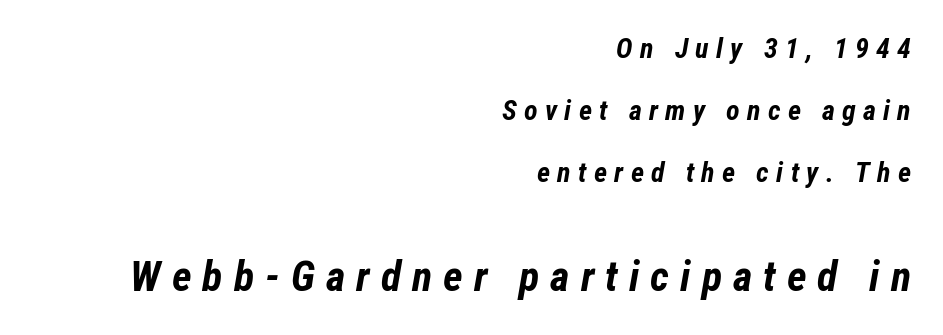
Q: Is the text bold? A: Yes.
Q: Is the text italic (slanted)? A: Yes, it leans right by about 12 degrees.
Q: Is the text underlined? A: No.
Q: How is the paragraph aligned? A: Right-aligned.
Q: Is the spacing between letters normal or unusually wide? A: Unusually wide.
Q: Is the spacing between lines tight, normal or loose? A: Loose.
Q: Which block of text is set in a larger size, the first (top) or the second (bottom)? A: The second (bottom) one.
Q: Width (condensed, normal, or wide)? A: Condensed.
Q: Stroke contrast? A: Low.
Q: x-height? A: Medium.
Q: Monospaced? A: No.
